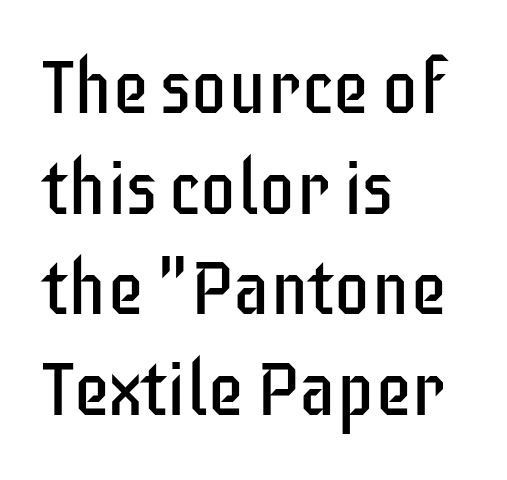
Q: Is the text bold? A: No.
Q: Is the text italic (slanted)? A: No, it is upright.
Q: Is the typeface a serif or a sans-serif typeface? A: Sans-serif.
Q: Is the text underlined? A: No.
Q: How is the paragraph aligned? A: Left-aligned.
Q: Is the spacing between letters normal or unusually wide? A: Normal.
Q: Is the spacing between lines tight, normal or loose? A: Normal.
Q: Width (condensed, normal, or wide)? A: Condensed.
Q: Stroke contrast? A: Low.
Q: x-height? A: Large.
Q: Monospaced? A: No.
